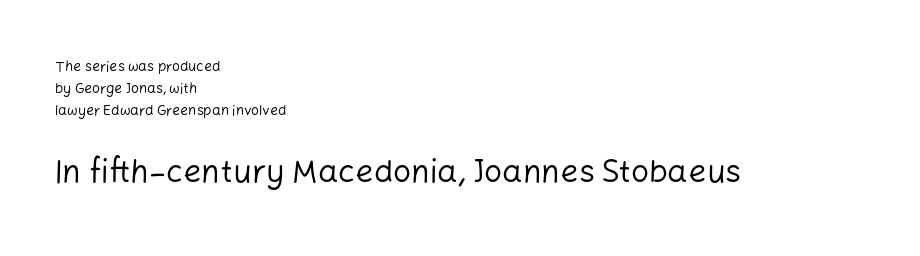
The image shows 32 px regular-weight sans-serif type, upright; set left-aligned, normal line spacing (1.57x), normal letter spacing, not underlined; the second (bottom) block is 2.29x larger; low stroke contrast and a medium x-height.
